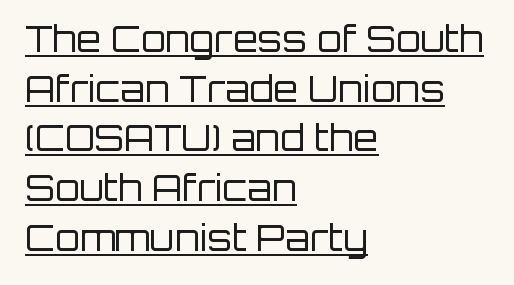
Q: Is the text bold? A: No.
Q: Is the text italic (slanted)? A: No, it is upright.
Q: Is the typeface a serif or a sans-serif typeface? A: Sans-serif.
Q: Is the text underlined? A: Yes.
Q: How is the paragraph aligned? A: Left-aligned.
Q: Is the spacing between letters normal or unusually wide? A: Normal.
Q: Is the spacing between lines tight, normal or loose? A: Normal.
Q: Width (condensed, normal, or wide)? A: Normal.
Q: Stroke contrast? A: Low.
Q: x-height? A: Large.
Q: Monospaced? A: No.
